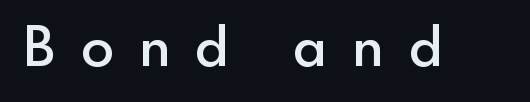
The image shows 54 px semibold sans-serif type, upright; set unusually wide letter spacing (+0.47 em), not underlined; a small x-height.
